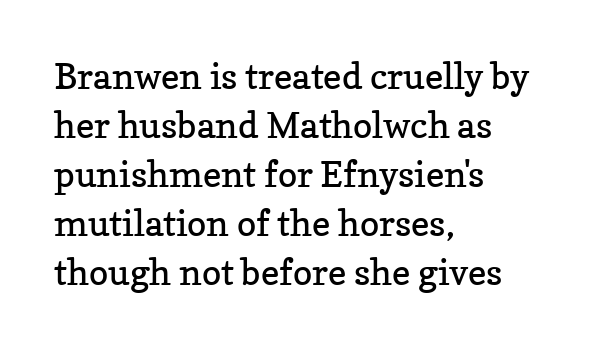
Q: Is the text bold? A: No.
Q: Is the text italic (slanted)? A: No, it is upright.
Q: Is the typeface a serif or a sans-serif typeface? A: Serif.
Q: Is the text underlined? A: No.
Q: How is the paragraph aligned? A: Left-aligned.
Q: Is the spacing between letters normal or unusually wide? A: Normal.
Q: Is the spacing between lines tight, normal or loose? A: Normal.
Q: Width (condensed, normal, or wide)? A: Normal.
Q: Stroke contrast? A: Low.
Q: x-height? A: Medium.
Q: Monospaced? A: No.
